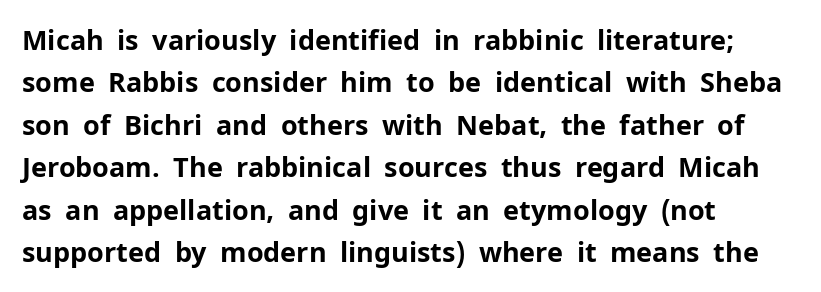
The image shows 27 px bold type, upright; set left-aligned, normal line spacing (1.57x), normal letter spacing, not underlined.
